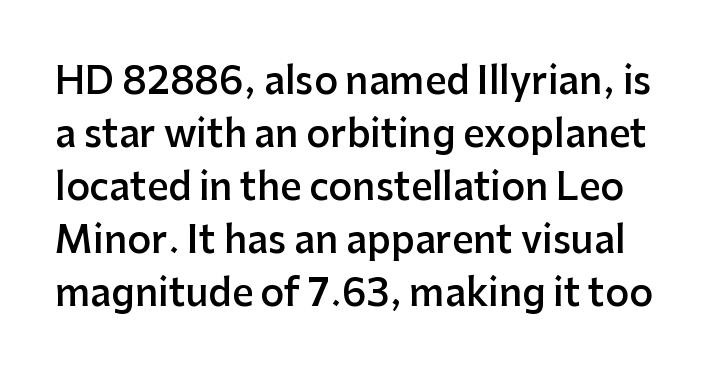
Stems and bowls a touch heavier than normal — semibold. Every stem runs plumb, perpendicular to the baseline. The type is set solid horizontally, with unmodified tracking. One glance says typical: line gaps are just what's usual. Just letters on the line, the space beneath them empty. This is sans-serif lettering, the kind often seen on screens and signage.
